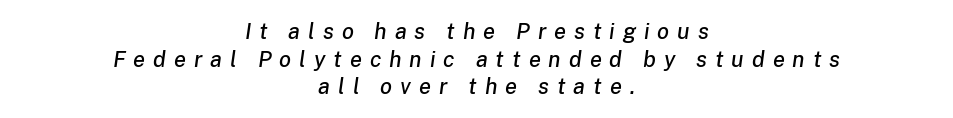
The lettering tilts uniformly, giving the passage an italic look. Interline gaps are of average width in this sample. This sample is center-justified, so both line endings float freely. Look at the tracking — it's clearly loosened, letters drifting apart. The space beneath each line is pristine and unruled.
